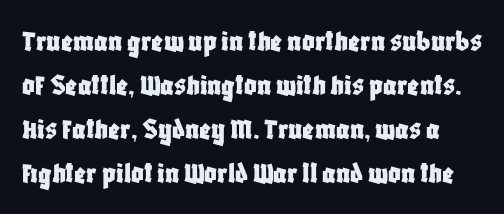
Q: Is the text italic (slanted)? A: No, it is upright.
Q: Is the typeface a serif or a sans-serif typeface? A: Sans-serif.
Q: Is the text underlined? A: No.
Q: Is the spacing between letters normal or unusually wide? A: Normal.
Q: Is the spacing between lines tight, normal or loose? A: Normal.
Q: Width (condensed, normal, or wide)? A: Condensed.
Q: Stroke contrast? A: Low.
Q: x-height? A: Large.
Q: Monospaced? A: No.
